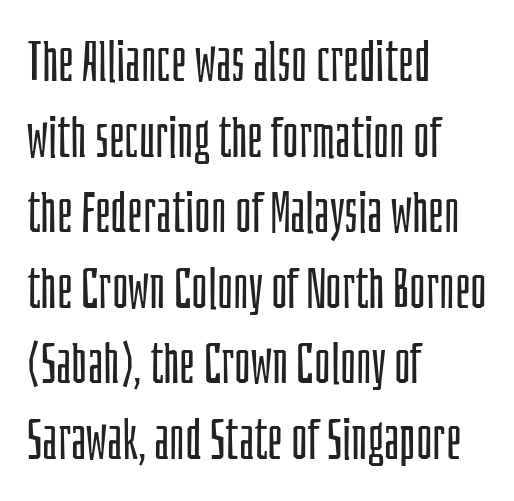
{"serif": "no", "italic": "no", "bold": "no", "weight": "light", "width": "condensed", "stroke_contrast": "low", "x_height": "large", "monospaced": "no", "underline": "no", "align": "left", "line_spacing": "normal", "line_spacing_ratio": 1.35, "letter_spacing": "normal", "letter_spacing_em": 0.0, "glyph_px": 56}
